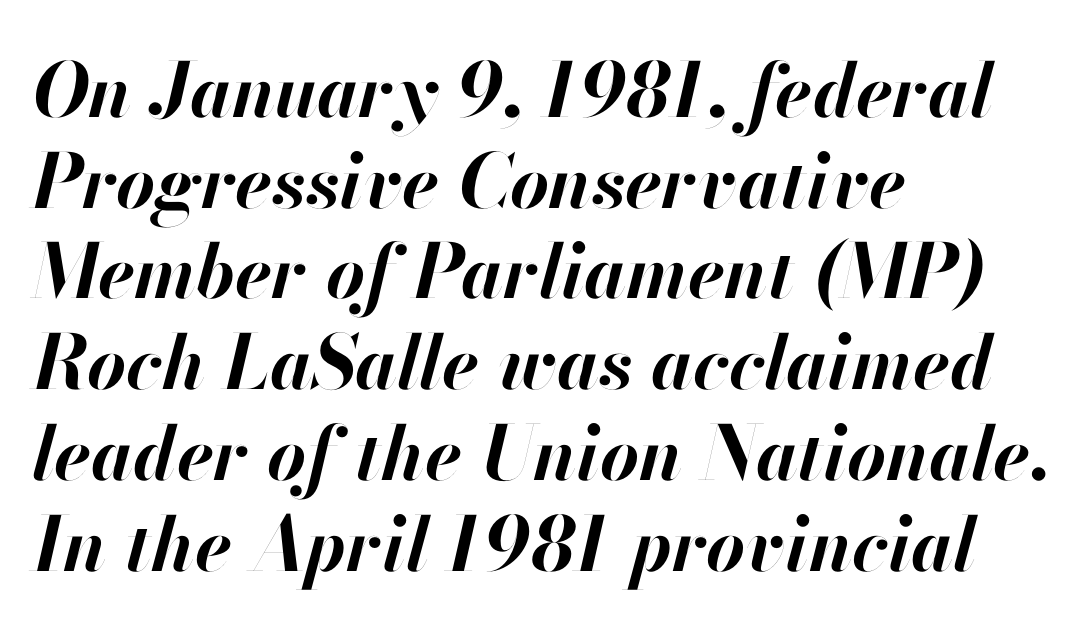
Q: Is the text bold? A: Yes.
Q: Is the text italic (slanted)? A: Yes, it leans right by about 13 degrees.
Q: Is the text underlined? A: No.
Q: How is the paragraph aligned? A: Left-aligned.
Q: Is the spacing between letters normal or unusually wide? A: Normal.
Q: Width (condensed, normal, or wide)? A: Normal.
Q: Stroke contrast? A: High.
Q: x-height? A: Small.
Q: Monospaced? A: No.
